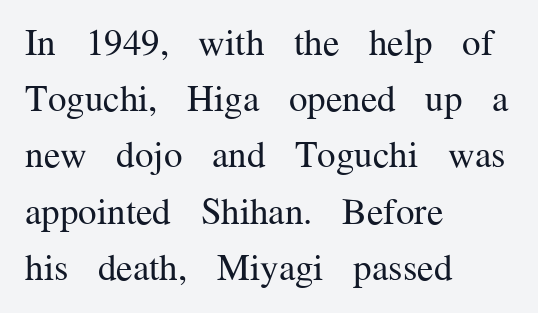
{"serif": "yes", "italic": "no", "bold": "no", "weight": "regular", "width": "normal", "stroke_contrast": "medium", "x_height": "medium", "monospaced": "no", "underline": "no", "align": "left", "line_spacing": "normal", "line_spacing_ratio": 1.52, "letter_spacing": "normal", "letter_spacing_em": 0.0, "glyph_px": 37}
